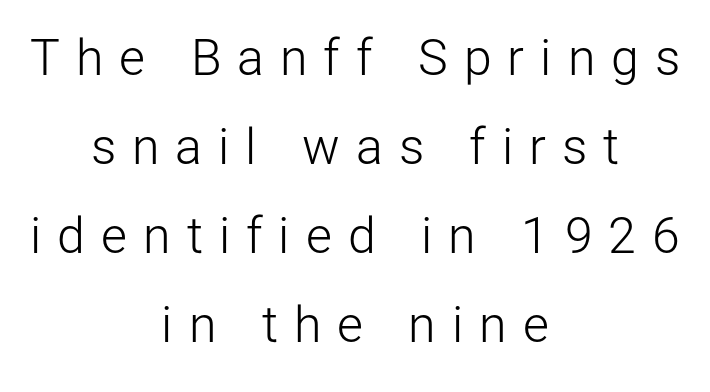
No letter is thick-stroked: the sample isn't bold. This sample uses a sans-serif face. Is the letter spacing exaggerated? Yes — the characters are pushed far apart. Style check: upright. Descenders are the only things crossing below the line. A centered setting, common on invitations and titles, is used for this passage.
